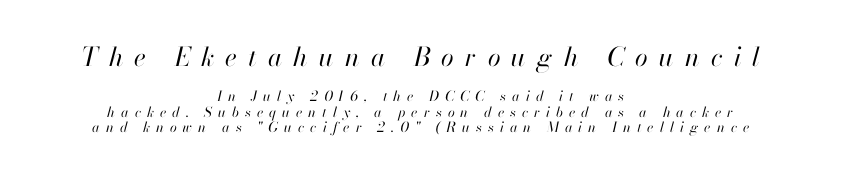
{"italic": "yes", "lean": "right", "slant_degrees": 13, "bold": "no", "underline": "no", "align": "center", "line_spacing": "tight", "line_spacing_ratio": 1.1, "letter_spacing": "wide", "letter_spacing_em": 0.43, "larger_block": "first", "size_ratio": 1.86, "glyph_px": 26}
